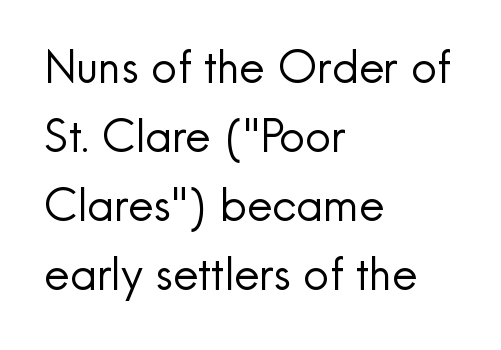
The image shows 45 px regular-weight sans-serif type, upright; set left-aligned, normal line spacing (1.53x), normal letter spacing, not underlined; a small x-height.
